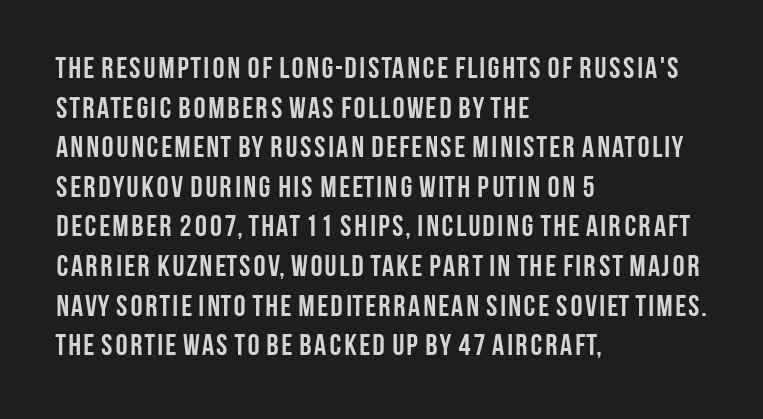
{"serif": "no", "italic": "no", "bold": "yes", "weight": "semibold", "width": "condensed", "stroke_contrast": "low", "x_height": "large", "monospaced": "no", "underline": "no", "align": "left", "line_spacing": "normal", "line_spacing_ratio": 1.32, "letter_spacing": "normal", "letter_spacing_em": 0.0, "glyph_px": 30}
